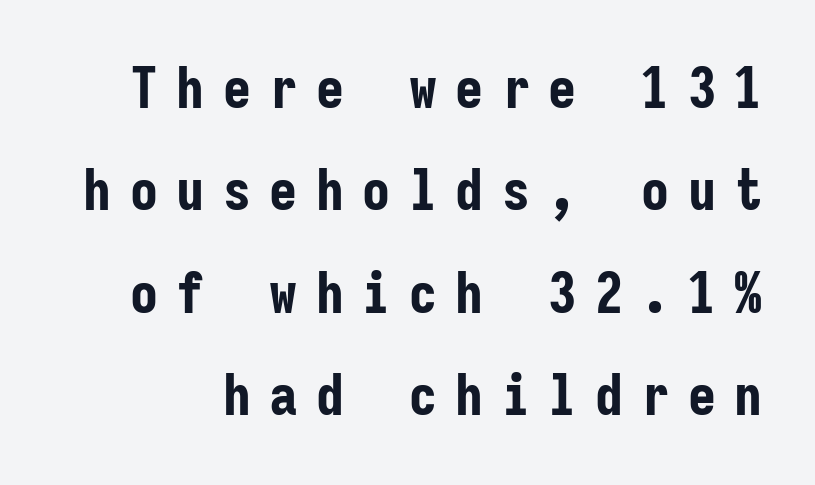
The letters are bold, with thick, heavy strokes. Check the space under the baseline: it is left empty. Serifs: no, the terminals of the letterforms are clean. The passage shown has open, widely tracked lettering throughout.
